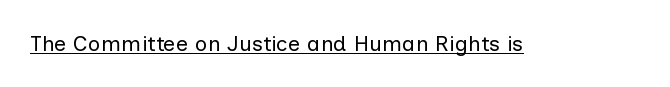
Q: Is the text bold? A: No.
Q: Is the text italic (slanted)? A: No, it is upright.
Q: Is the text underlined? A: Yes.
Q: Is the spacing between letters normal or unusually wide? A: Normal.
